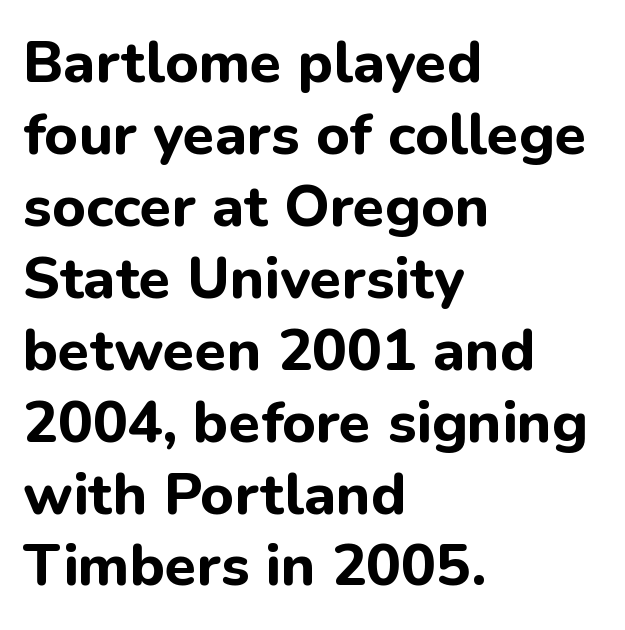
You could call the tracking neutral — neither tight nor loose. Every row of glyphs begins at an identical x-position on the left. Serifs: no, the terminals of the letterforms are clean. Note the varied advance widths — an 'i' is clearly narrower than an 'm'. Heavy, bold letterforms. Underline: absent.
